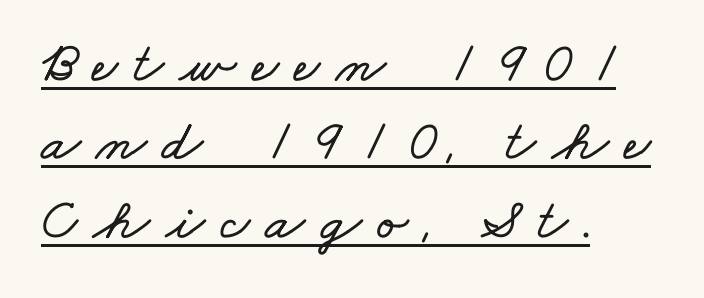
The line texture is sparse and dotted thanks to wide tracking. Caption: multi-line text, flush left, ragged right. The block of text has a typical density, with ordinary space between rows. The words here are underlined. You could not count columns in this text — the font is proportionally spaced.
